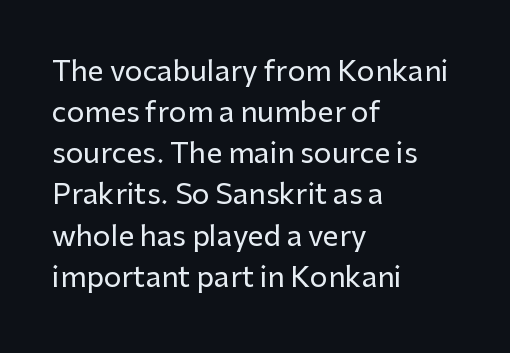
In terms of letterform style, serifs are entirely absent. This sample has the flowing, uneven cadence of proportional lettering. Ascenders rise straight up at ninety degrees. In terms of leading, this rendering sits right in the middle. Lines of text with bare space underneath.
